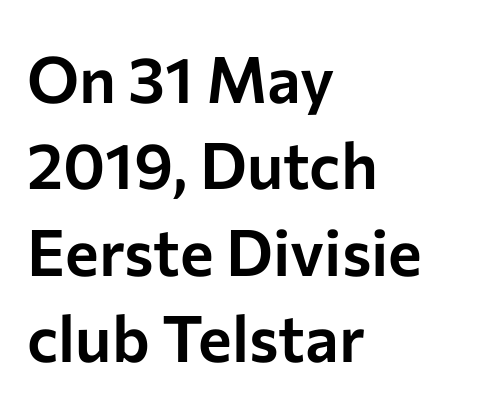
{"serif": "no", "italic": "no", "width": "normal", "stroke_contrast": "low", "x_height": "medium", "monospaced": "no", "underline": "no", "align": "left", "line_spacing": "normal", "line_spacing_ratio": 1.35, "letter_spacing": "normal", "letter_spacing_em": 0.0, "glyph_px": 64}
